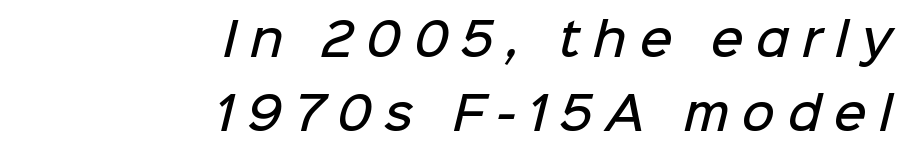
The image shows 45 px semibold sans-serif type; set right-aligned, normal line spacing (1.64x), unusually wide letter spacing (+0.28 em), not underlined; low stroke contrast and a medium x-height.
